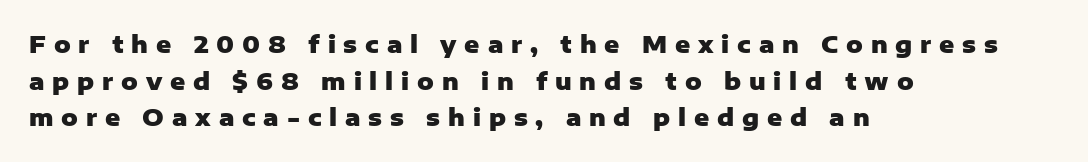
{"italic": "no", "bold": "yes", "underline": "no", "align": "left", "line_spacing": "normal", "line_spacing_ratio": 1.59, "letter_spacing": "wide", "letter_spacing_em": 0.34, "glyph_px": 23}
